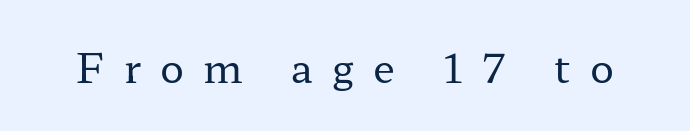
This sample uses expanded letter spacing, leaving extra air between glyphs. Old-style or modern, the face here clearly has serifs. A clean baseline with only descenders dipping below it. Is this a fixed-width face? No — the glyphs have proportional, varying widths.
